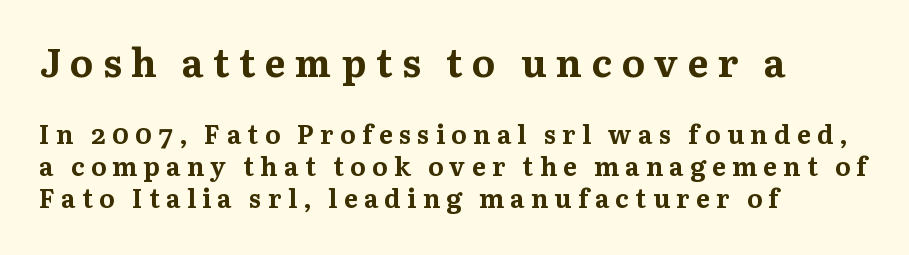
{"serif": "yes", "italic": "no", "bold": "yes", "weight": "bold", "width": "normal", "stroke_contrast": "medium", "x_height": "medium", "monospaced": "no", "underline": "no", "align": "left", "line_spacing_ratio": 1.24, "letter_spacing": "wide", "letter_spacing_em": 0.24, "larger_block": "first", "size_ratio": 1.5, "glyph_px": 39}
